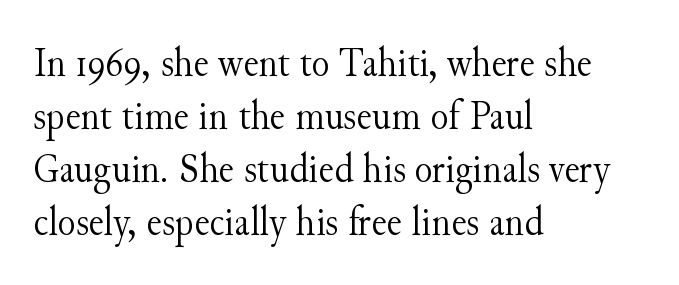
Character widths vary here, with narrow letters taking less room than wide ones. Short and long lines alike share a common starting point at left. Observe the ordinary spacing: letters are neighbours, not strangers. Letters rest on an invisible, unmarked baseline. A serif font was chosen for this passage. The rendering uses a moderate line-height, typical for paragraphs.
